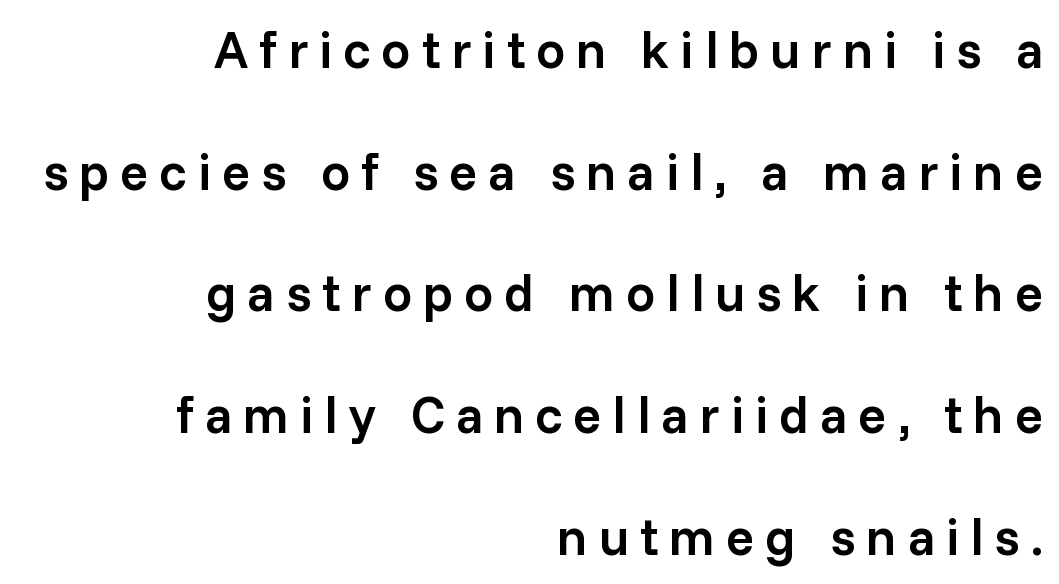
Horizontal bands of white between lines are thick stripes. A bare baseline throughout the passage. Compared with typical body copy, the letter spacing here is much looser. Is this a fixed-width face? No — the glyphs have proportional, varying widths. Rendered with straight, roman letterforms.
